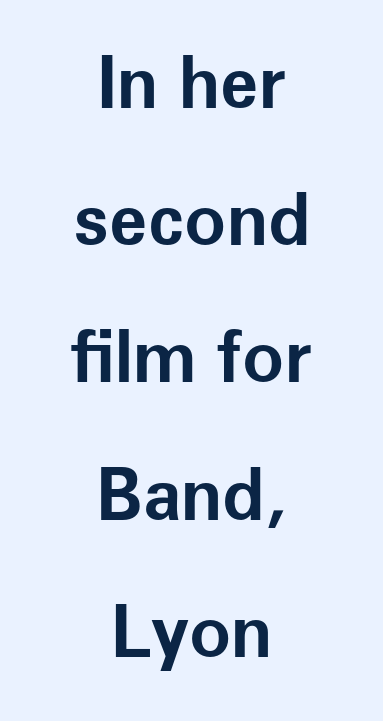
Q: Is the text bold? A: Yes.
Q: Is the text italic (slanted)? A: No, it is upright.
Q: Is the typeface a serif or a sans-serif typeface? A: Sans-serif.
Q: Is the text underlined? A: No.
Q: How is the paragraph aligned? A: Centered.
Q: Is the spacing between letters normal or unusually wide? A: Normal.
Q: Is the spacing between lines tight, normal or loose? A: Loose.
Q: Width (condensed, normal, or wide)? A: Normal.
Q: Stroke contrast? A: Low.
Q: x-height? A: Medium.
Q: Monospaced? A: No.
